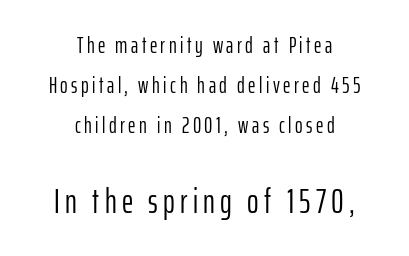
The image shows 35 px light, condensed sans-serif type, upright; set centered, line spacing 1.73x, not underlined; the second (bottom) block is 1.52x larger; low stroke contrast and a medium x-height.
